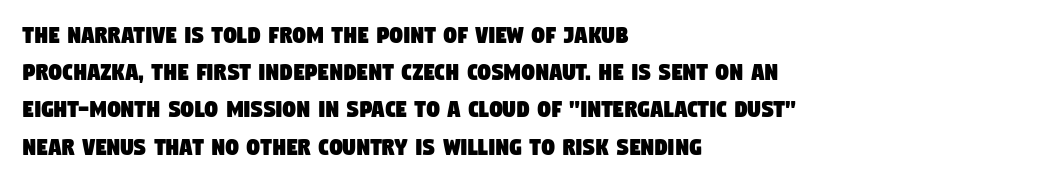
{"underline": "no", "align": "left", "line_spacing": "normal", "line_spacing_ratio": 1.43, "letter_spacing": "normal", "letter_spacing_em": 0.0, "glyph_px": 26}
